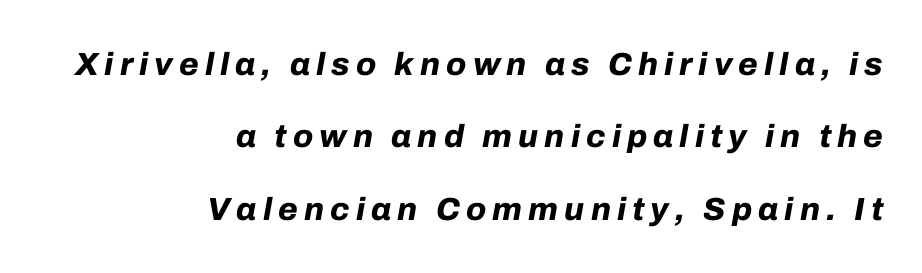
The image shows 32 px bold type, italic (leaning right); set right-aligned, loose line spacing (2.26x), not underlined; low stroke contrast and a medium x-height.
